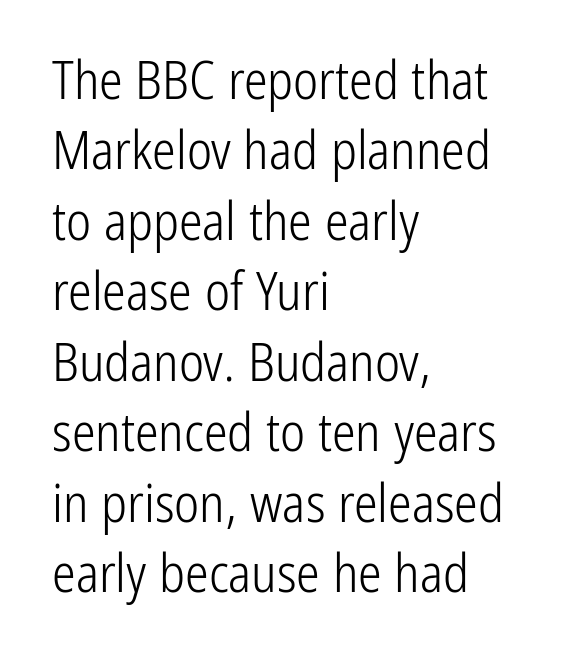
Q: Is the text bold? A: No.
Q: Is the text italic (slanted)? A: No, it is upright.
Q: Is the typeface a serif or a sans-serif typeface? A: Sans-serif.
Q: Is the text underlined? A: No.
Q: How is the paragraph aligned? A: Left-aligned.
Q: Is the spacing between letters normal or unusually wide? A: Normal.
Q: Is the spacing between lines tight, normal or loose? A: Normal.
Q: Width (condensed, normal, or wide)? A: Condensed.
Q: Stroke contrast? A: Low.
Q: x-height? A: Medium.
Q: Monospaced? A: No.
